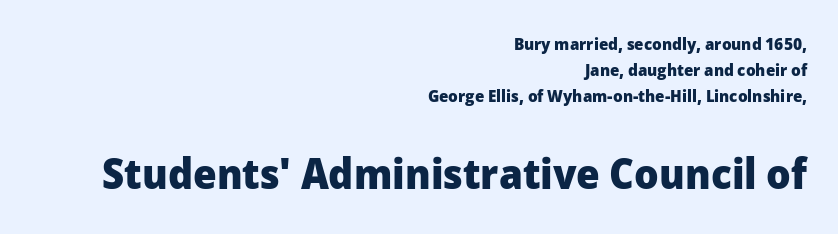
The image shows 43 px heavy sans-serif type, upright; set right-aligned, normal line spacing (1.53x), normal letter spacing, not underlined; the second (bottom) block is 2.53x larger; low stroke contrast and a medium x-height.
